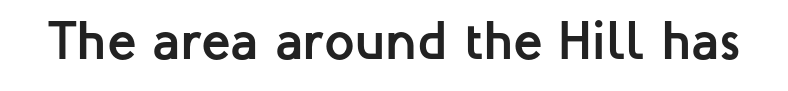
The image shows 54 px semibold sans-serif type, upright; set normal letter spacing, not underlined; low stroke contrast and a medium x-height.
